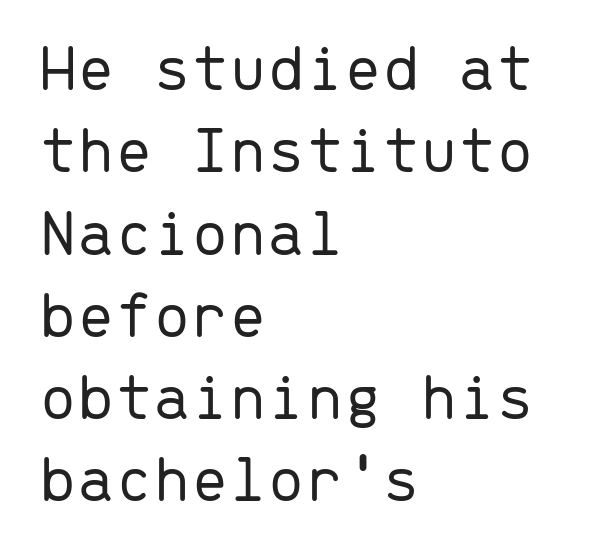
The image shows 68 px light sans-serif type, upright, monospaced; set left-aligned, line spacing 1.21x, normal letter spacing, not underlined; low stroke contrast and a medium x-height.
